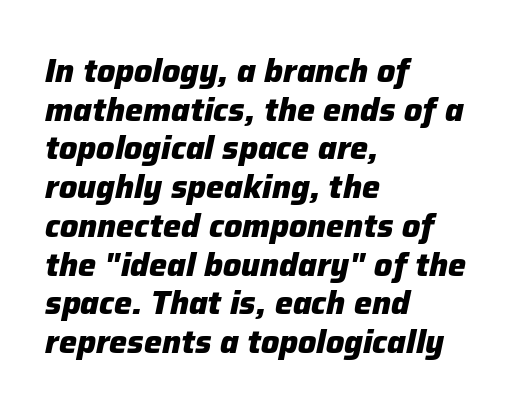
The image shows 32 px heavy type, italic (leaning right); set left-aligned, line spacing 1.21x, normal letter spacing, not underlined; low stroke contrast and a medium x-height.
